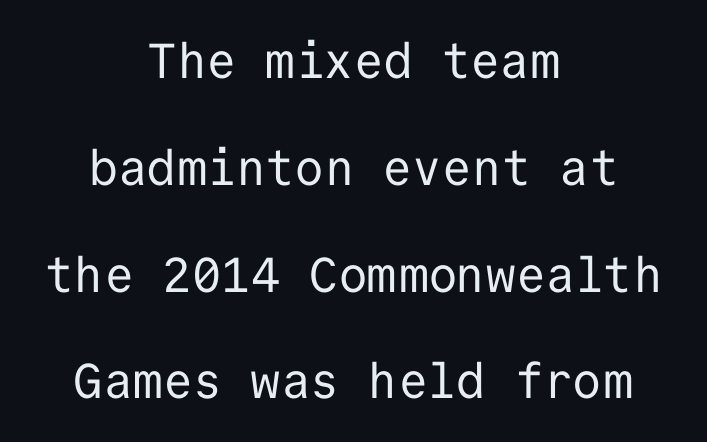
Q: Is the text bold? A: No.
Q: Is the text italic (slanted)? A: No, it is upright.
Q: Is the typeface a serif or a sans-serif typeface? A: Sans-serif.
Q: Is the text underlined? A: No.
Q: How is the paragraph aligned? A: Centered.
Q: Is the spacing between letters normal or unusually wide? A: Normal.
Q: Is the spacing between lines tight, normal or loose? A: Loose.
Q: Width (condensed, normal, or wide)? A: Normal.
Q: Stroke contrast? A: Low.
Q: x-height? A: Medium.
Q: Monospaced? A: Yes.
